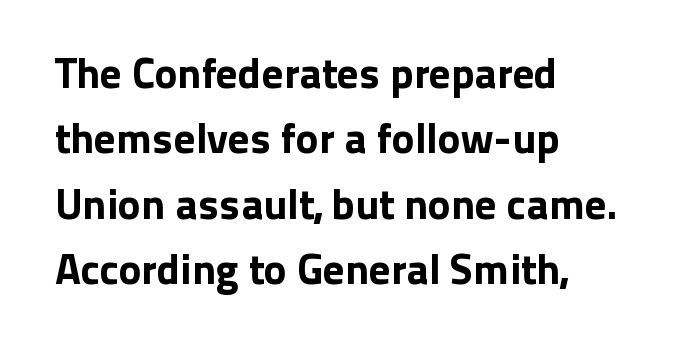
{"serif": "no", "italic": "no", "width": "normal", "stroke_contrast": "low", "x_height": "medium", "monospaced": "no", "underline": "no", "align": "left", "line_spacing": "normal", "line_spacing_ratio": 1.52, "letter_spacing": "normal", "letter_spacing_em": 0.0, "glyph_px": 43}
